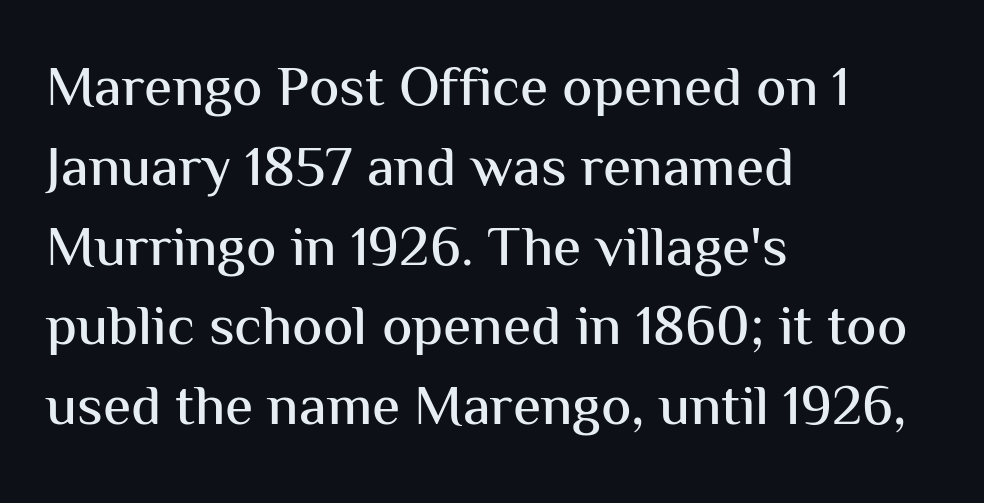
Q: Is the text italic (slanted)? A: No, it is upright.
Q: Is the typeface a serif or a sans-serif typeface? A: Sans-serif.
Q: Is the text underlined? A: No.
Q: How is the paragraph aligned? A: Left-aligned.
Q: Is the spacing between letters normal or unusually wide? A: Normal.
Q: Is the spacing between lines tight, normal or loose? A: Normal.
Q: Width (condensed, normal, or wide)? A: Normal.
Q: Stroke contrast? A: Medium.
Q: x-height? A: Medium.
Q: Monospaced? A: No.
